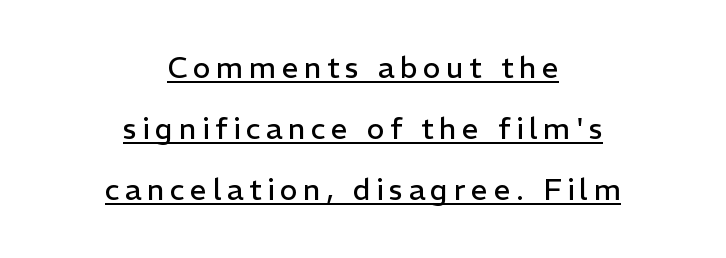
Q: Is the text bold? A: No.
Q: Is the text italic (slanted)? A: No, it is upright.
Q: Is the typeface a serif or a sans-serif typeface? A: Sans-serif.
Q: Is the text underlined? A: Yes.
Q: How is the paragraph aligned? A: Centered.
Q: Is the spacing between lines tight, normal or loose? A: Loose.
Q: Width (condensed, normal, or wide)? A: Normal.
Q: Stroke contrast? A: Low.
Q: x-height? A: Medium.
Q: Monospaced? A: No.
